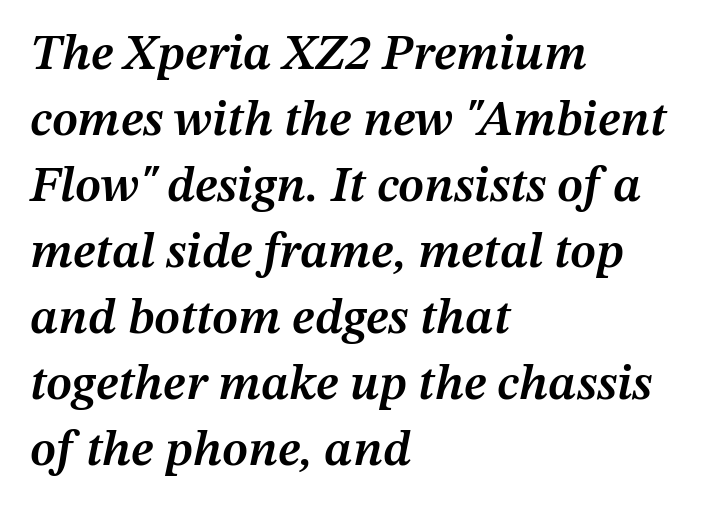
The image shows 50 px semibold type, italic (leaning right); set left-aligned, normal line spacing (1.32x), normal letter spacing, not underlined; medium stroke contrast and a medium x-height.
